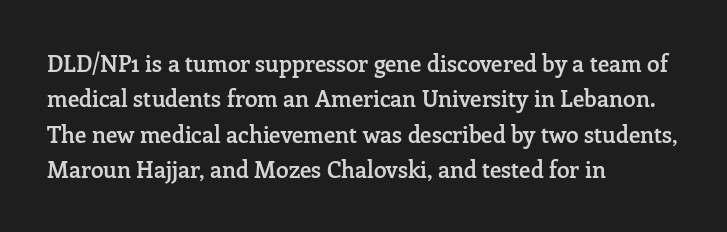
Q: Is the text bold? A: Semi-bold.
Q: Is the text italic (slanted)? A: No, it is upright.
Q: Is the text underlined? A: No.
Q: How is the paragraph aligned? A: Left-aligned.
Q: Is the spacing between letters normal or unusually wide? A: Normal.
Q: Is the spacing between lines tight, normal or loose? A: Normal.
